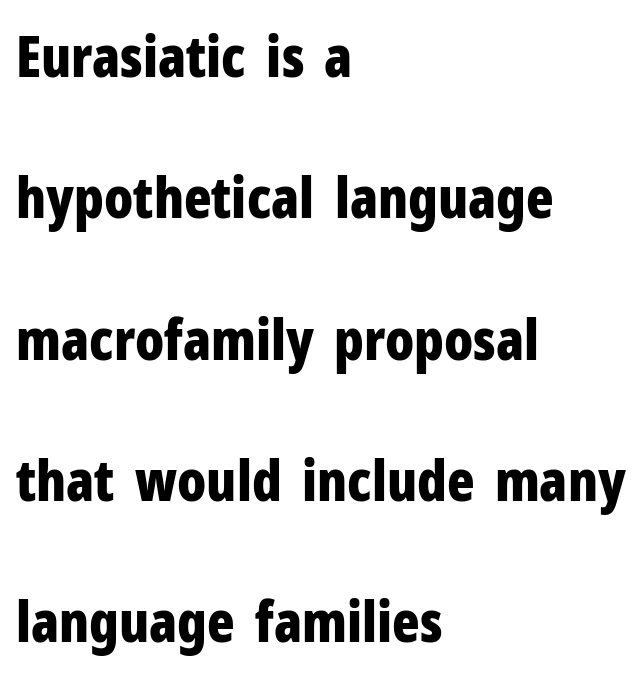
The typography opts for an upright posture over an oblique one. Underline: absent. These words are printed bold, with thick strokes throughout. Regarding serifs, this sample does without them. Rows of type keep a wide berth in the vertical direction. The gaps between neighbouring characters are ordinary and unremarkable.
